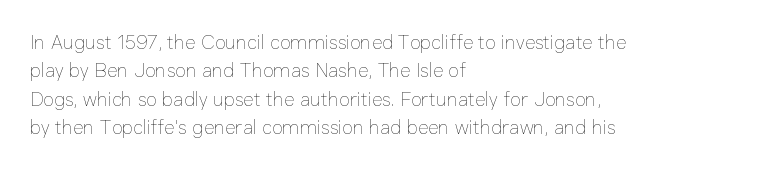
Glyph-to-glyph distance matches everyday printed text. One glance says typical: line gaps are just what's usual. A bare baseline throughout the passage. Does the lettering tilt? It doesn't — this is upright.
